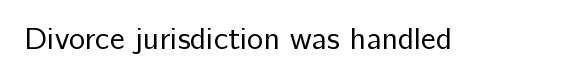
{"serif": "no", "italic": "no", "bold": "no", "weight": "regular", "width": "normal", "stroke_contrast": "low", "x_height": "medium", "monospaced": "no", "underline": "no", "letter_spacing": "normal", "letter_spacing_em": 0.0, "glyph_px": 31}
